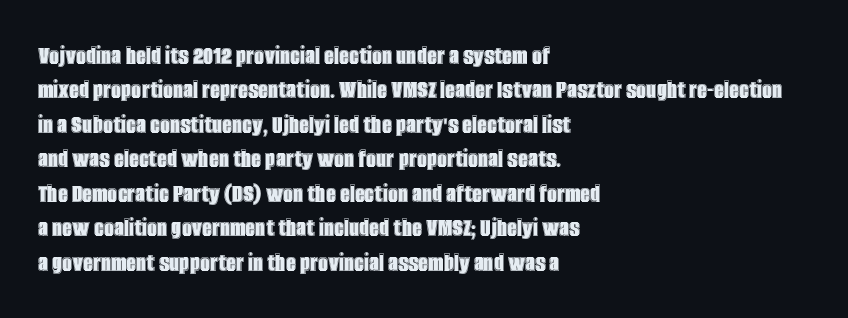
Q: Is the text italic (slanted)? A: No, it is upright.
Q: Is the text underlined? A: No.
Q: How is the paragraph aligned? A: Left-aligned.
Q: Is the spacing between letters normal or unusually wide? A: Normal.
Q: Width (condensed, normal, or wide)? A: Condensed.
Q: x-height? A: Large.
Q: Monospaced? A: No.
